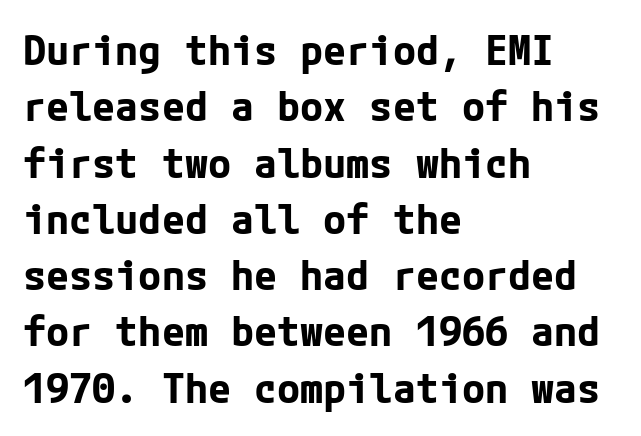
{"serif": "no", "italic": "no", "bold": "yes", "weight": "bold", "width": "normal", "stroke_contrast": "low", "x_height": "medium", "underline": "no", "align": "left", "line_spacing": "normal", "line_spacing_ratio": 1.34, "letter_spacing": "normal", "letter_spacing_em": 0.0, "glyph_px": 42}
